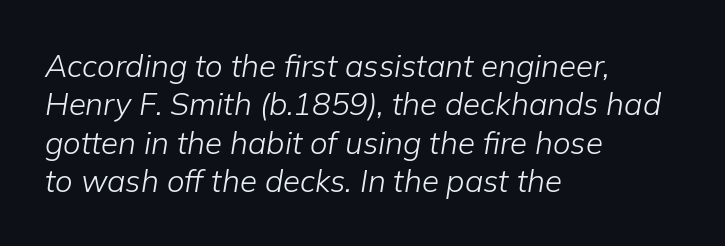
Varying glyph widths throughout — classic text-font behaviour. You could call the tracking neutral — neither tight nor loose. The letters are slanted; this is an italic face. A bare baseline throughout the passage.
